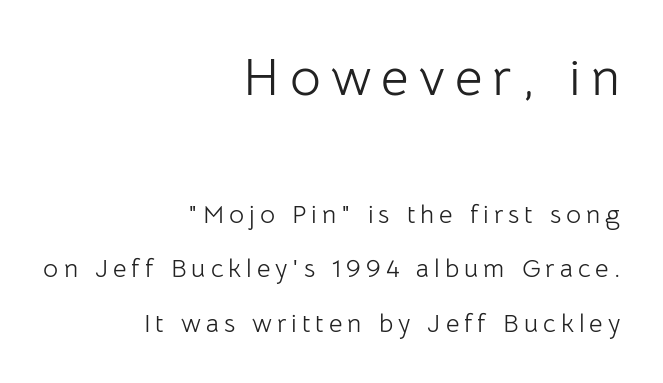
Q: Is the text bold? A: No.
Q: Is the text italic (slanted)? A: No, it is upright.
Q: Is the typeface a serif or a sans-serif typeface? A: Sans-serif.
Q: Is the text underlined? A: No.
Q: How is the paragraph aligned? A: Right-aligned.
Q: Is the spacing between lines tight, normal or loose? A: Loose.
Q: Which block of text is set in a larger size, the first (top) or the second (bottom)? A: The first (top) one.
Q: Width (condensed, normal, or wide)? A: Normal.
Q: Stroke contrast? A: Low.
Q: x-height? A: Medium.
Q: Monospaced? A: No.
